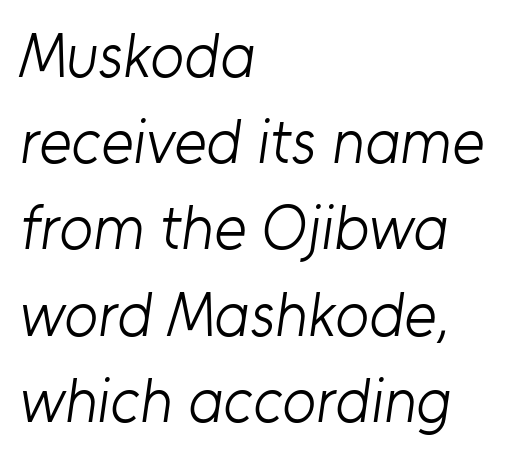
Q: Is the text bold? A: No.
Q: Is the typeface a serif or a sans-serif typeface? A: Sans-serif.
Q: Is the text underlined? A: No.
Q: How is the paragraph aligned? A: Left-aligned.
Q: Is the spacing between letters normal or unusually wide? A: Normal.
Q: Is the spacing between lines tight, normal or loose? A: Normal.
Q: Width (condensed, normal, or wide)? A: Normal.
Q: Stroke contrast? A: Low.
Q: x-height? A: Medium.
Q: Monospaced? A: No.
